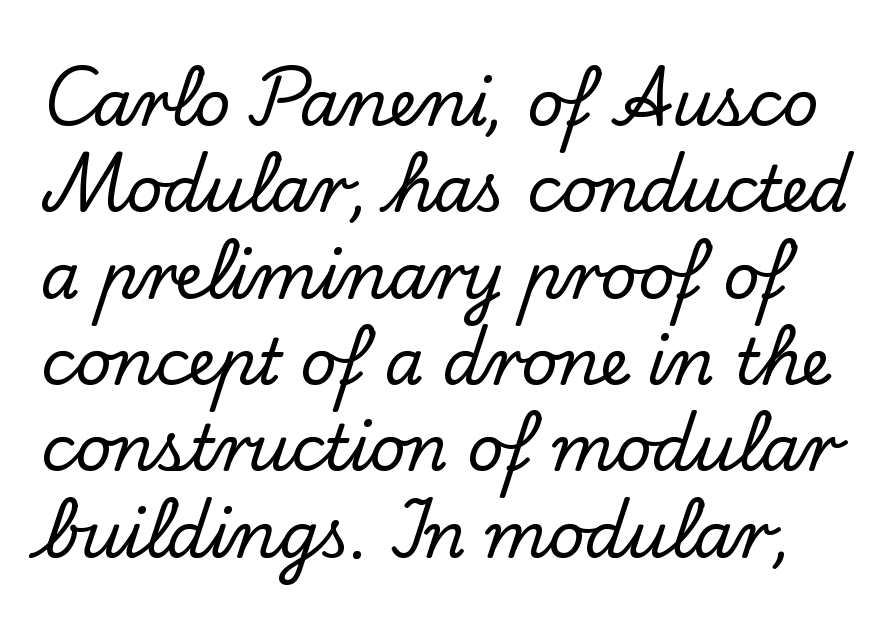
The image shows 63 px serif type; set normal line spacing (1.37x), normal letter spacing, not underlined; low stroke contrast and a small x-height.
